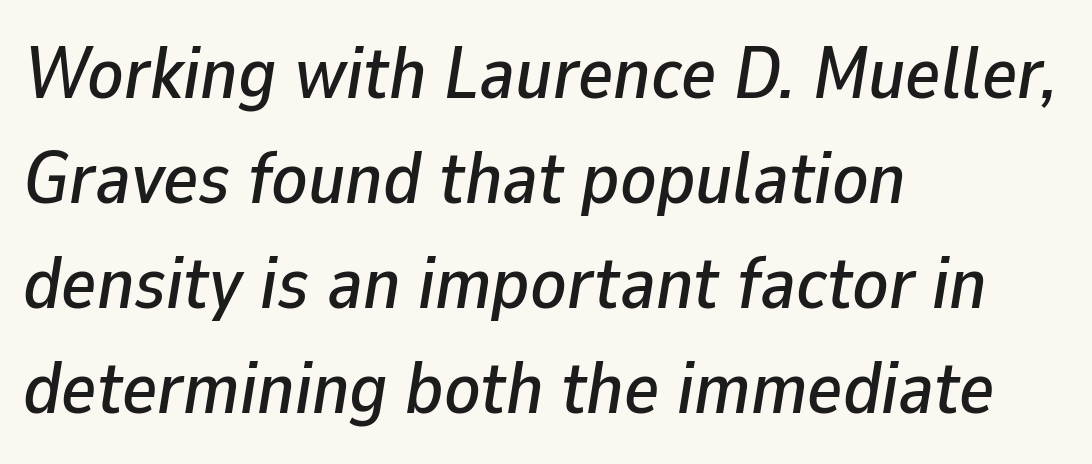
{"italic": "yes", "lean": "right", "slant_degrees": 9, "width": "normal", "stroke_contrast": "low", "x_height": "medium", "monospaced": "no", "underline": "no", "align": "left", "line_spacing": "normal", "line_spacing_ratio": 1.42, "letter_spacing": "normal", "letter_spacing_em": 0.0, "glyph_px": 74}
